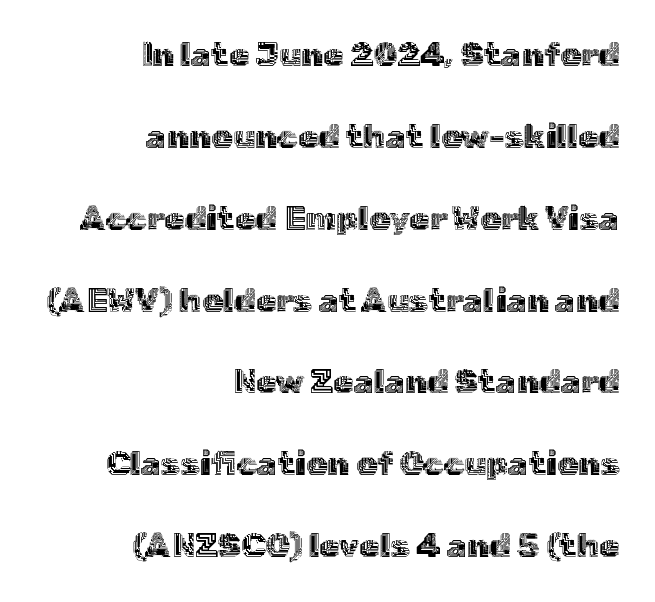
{"italic": "no", "width": "normal", "x_height": "medium", "monospaced": "no", "underline": "no", "align": "right", "line_spacing": "loose", "line_spacing_ratio": 2.48, "letter_spacing": "normal", "letter_spacing_em": 0.0, "glyph_px": 33}
